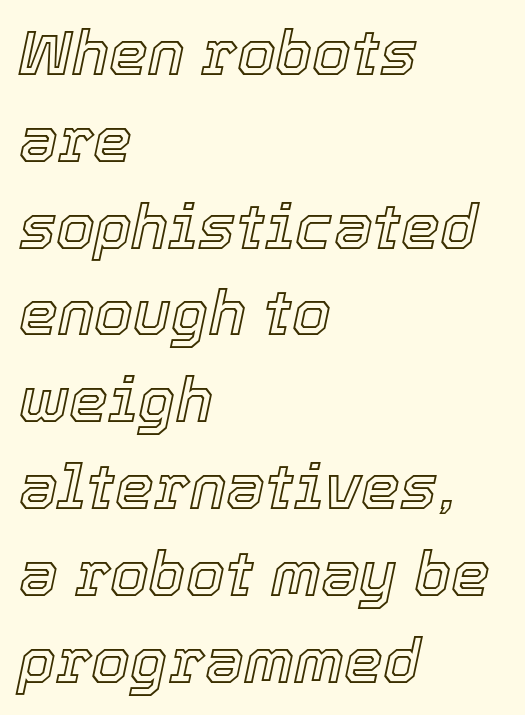
The image shows 62 px text type, italic (leaning right); set left-aligned, normal line spacing (1.4x), normal letter spacing, not underlined; a medium x-height.
